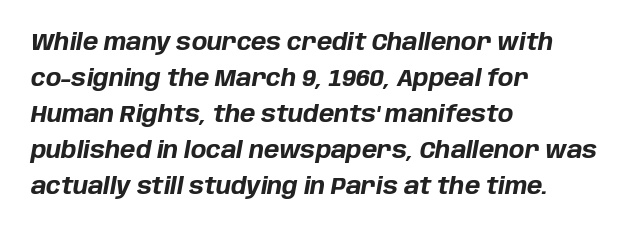
{"italic": "yes", "lean": "right", "slant_degrees": 10, "bold": "yes", "underline": "no", "align": "left", "line_spacing": "normal", "line_spacing_ratio": 1.57, "letter_spacing": "normal", "letter_spacing_em": 0.0, "glyph_px": 23}
